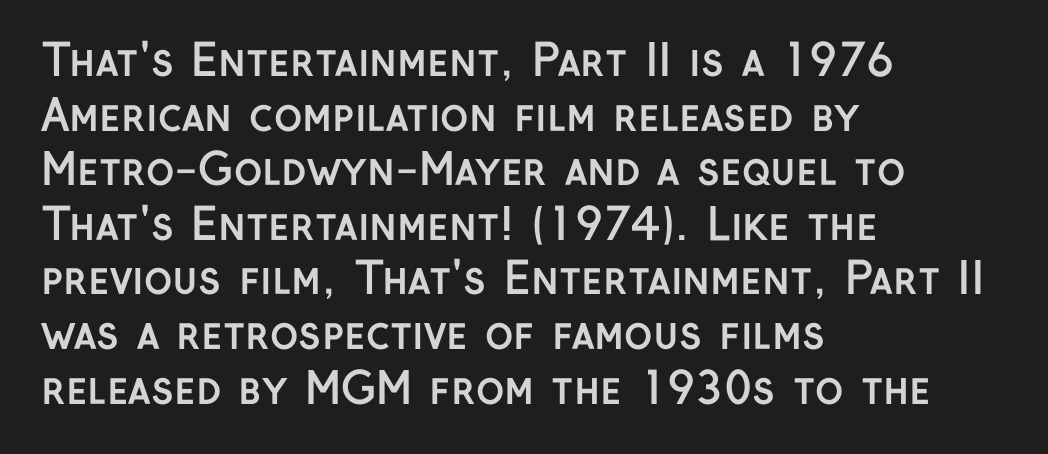
The image shows 43 px semibold sans-serif type, upright; set left-aligned, normal line spacing (1.27x), normal letter spacing, not underlined; low stroke contrast and a medium x-height.
